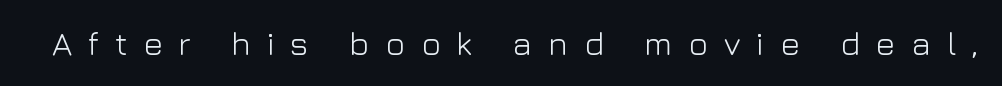
Q: Is the text bold? A: No.
Q: Is the text italic (slanted)? A: No, it is upright.
Q: Is the typeface a serif or a sans-serif typeface? A: Sans-serif.
Q: Is the text underlined? A: No.
Q: Is the spacing between letters normal or unusually wide? A: Unusually wide.
Q: Width (condensed, normal, or wide)? A: Normal.
Q: Stroke contrast? A: Low.
Q: x-height? A: Medium.
Q: Monospaced? A: No.
